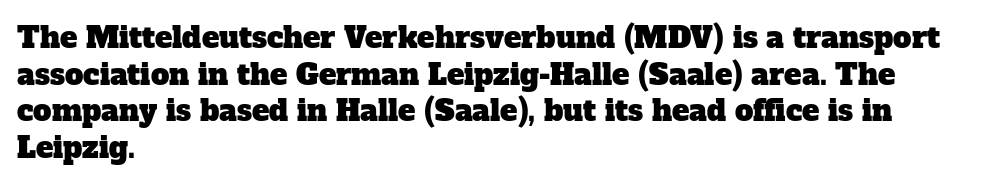
Q: Is the typeface a serif or a sans-serif typeface? A: Serif.
Q: Is the text underlined? A: No.
Q: How is the paragraph aligned? A: Left-aligned.
Q: Is the spacing between letters normal or unusually wide? A: Normal.
Q: Is the spacing between lines tight, normal or loose? A: Normal.
Q: Width (condensed, normal, or wide)? A: Normal.
Q: Stroke contrast? A: Low.
Q: x-height? A: Medium.
Q: Monospaced? A: No.
